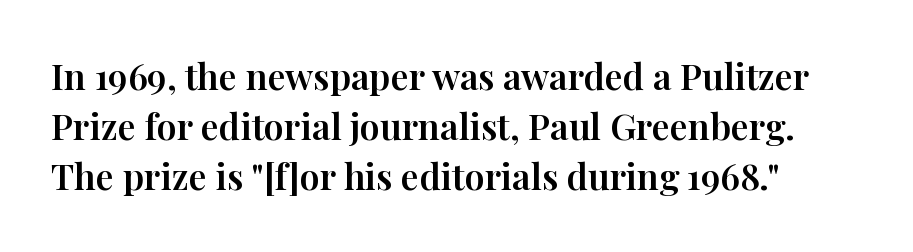
Each new line begins a customary step beneath the previous one. The rendering uses natural spacing where letterforms have individual widths. The passage shown is typeset with a serif family. Line starts are locked; line ends wander. Characters remain perfectly vertical along every line.
